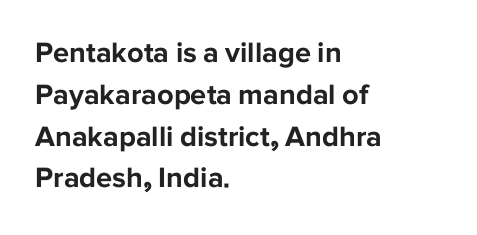
{"serif": "no", "italic": "no", "bold": "yes", "weight": "bold", "width": "normal", "stroke_contrast": "low", "x_height": "medium", "monospaced": "no", "underline": "no", "align": "left", "line_spacing": "normal", "line_spacing_ratio": 1.44, "letter_spacing": "normal", "letter_spacing_em": 0.0, "glyph_px": 29}
